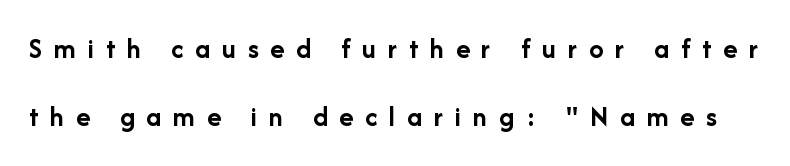
Q: Is the text bold? A: Yes.
Q: Is the text italic (slanted)? A: No, it is upright.
Q: Is the typeface a serif or a sans-serif typeface? A: Sans-serif.
Q: Is the text underlined? A: No.
Q: Is the spacing between letters normal or unusually wide? A: Unusually wide.
Q: Is the spacing between lines tight, normal or loose? A: Loose.
Q: Width (condensed, normal, or wide)? A: Normal.
Q: Stroke contrast? A: Low.
Q: x-height? A: Medium.
Q: Monospaced? A: No.
